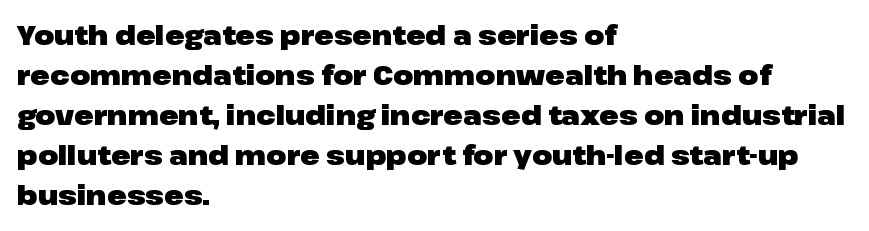
Q: Is the text bold? A: Yes.
Q: Is the text italic (slanted)? A: No, it is upright.
Q: Is the text underlined? A: No.
Q: How is the paragraph aligned? A: Left-aligned.
Q: Is the spacing between letters normal or unusually wide? A: Normal.
Q: Is the spacing between lines tight, normal or loose? A: Normal.
